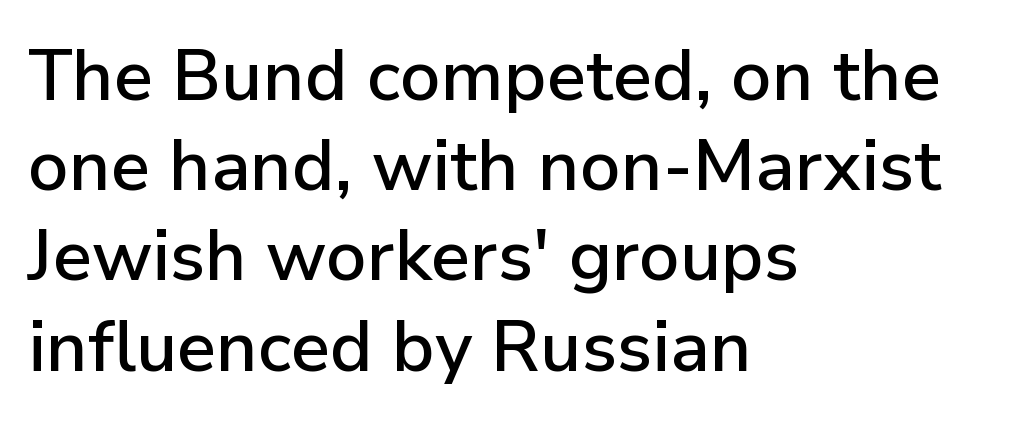
The image shows 71 px sans-serif type, upright; set left-aligned, normal line spacing (1.27x), normal letter spacing, not underlined; low stroke contrast and a medium x-height.
